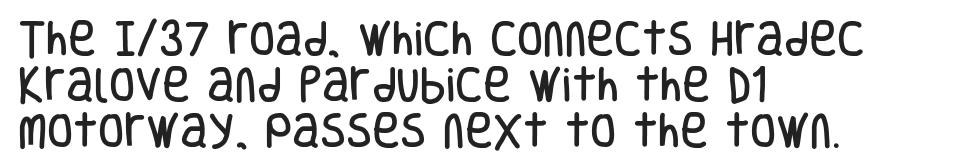
Quick note: underline off. Serif or sans? Sans — the stroke terminals are bare. Visually the block forms a straight wall on the left and a jagged coastline on the right. The letters stand straight up with perfectly vertical stems. A typesetter would call this proportional, since set widths differ per character.
